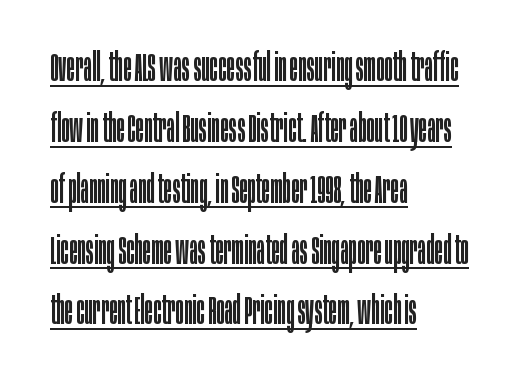
{"serif": "no", "italic": "no", "bold": "no", "weight": "regular", "width": "condensed", "stroke_contrast": "low", "x_height": "large", "monospaced": "no", "underline": "yes", "align": "left", "line_spacing": "normal", "line_spacing_ratio": 1.56, "letter_spacing": "normal", "letter_spacing_em": 0.0, "glyph_px": 39}
